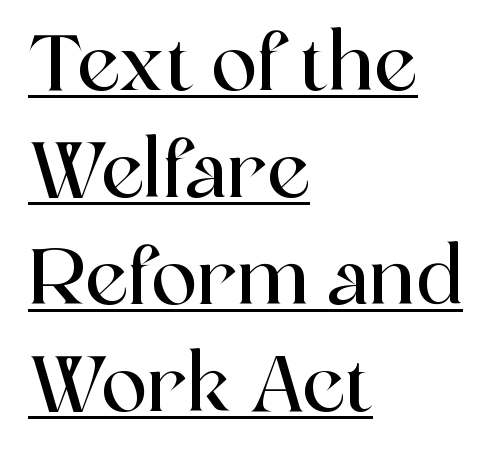
Q: Is the text italic (slanted)? A: No, it is upright.
Q: Is the typeface a serif or a sans-serif typeface? A: Serif.
Q: Is the text underlined? A: Yes.
Q: How is the paragraph aligned? A: Left-aligned.
Q: Is the spacing between letters normal or unusually wide? A: Normal.
Q: Is the spacing between lines tight, normal or loose? A: Normal.
Q: Width (condensed, normal, or wide)? A: Normal.
Q: x-height? A: Medium.
Q: Monospaced? A: No.
